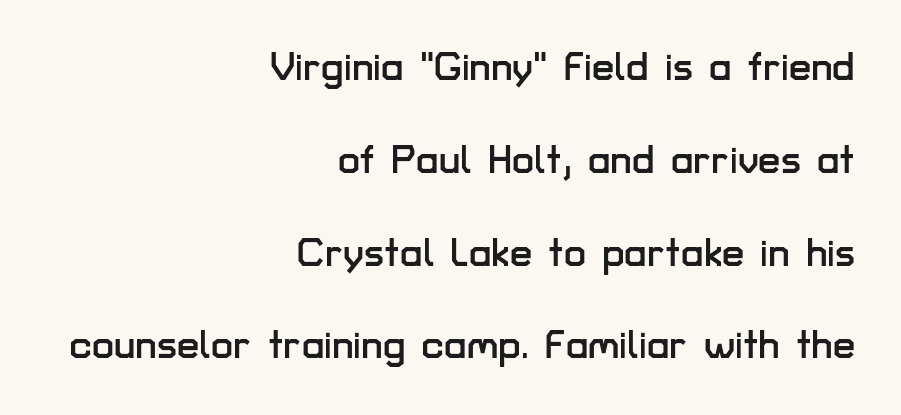
Q: Is the text italic (slanted)? A: No, it is upright.
Q: Is the typeface a serif or a sans-serif typeface? A: Sans-serif.
Q: Is the text underlined? A: No.
Q: How is the paragraph aligned? A: Right-aligned.
Q: Is the spacing between letters normal or unusually wide? A: Normal.
Q: Is the spacing between lines tight, normal or loose? A: Loose.
Q: Width (condensed, normal, or wide)? A: Normal.
Q: Stroke contrast? A: Low.
Q: x-height? A: Medium.
Q: Monospaced? A: No.
